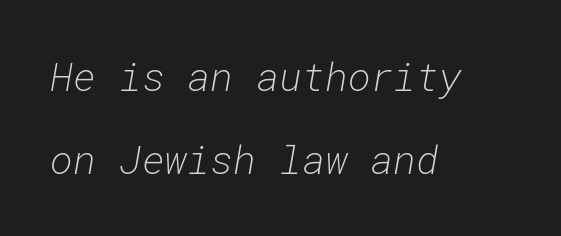
The image shows 39 px light type, italic (leaning right), monospaced; set left-aligned, loose line spacing (2.14x), normal letter spacing, not underlined; low stroke contrast and a medium x-height.
